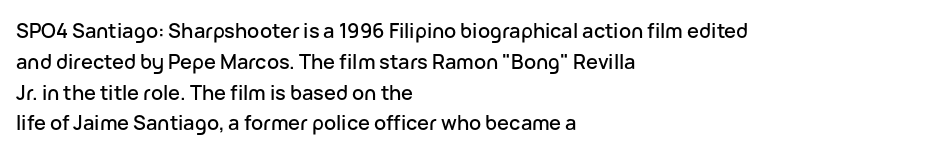
Letter spacing: default. This rendering uses left alignment, leaving the right contour irregular. The axis of the letterforms is exactly vertical. Evenly set lines give the paragraph a standard silhouette.
